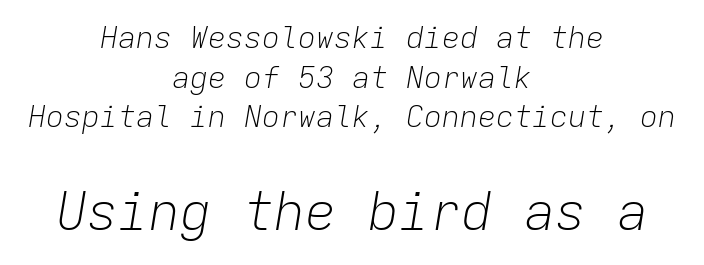
{"italic": "yes", "lean": "right", "slant_degrees": 9, "bold": "no", "weight": "light", "width": "normal", "stroke_contrast": "low", "x_height": "medium", "monospaced": "yes", "underline": "no", "align": "center", "line_spacing": "normal", "line_spacing_ratio": 1.32, "letter_spacing": "normal", "letter_spacing_em": 0.0, "larger_block": "second", "size_ratio": 1.73, "glyph_px": 52}
